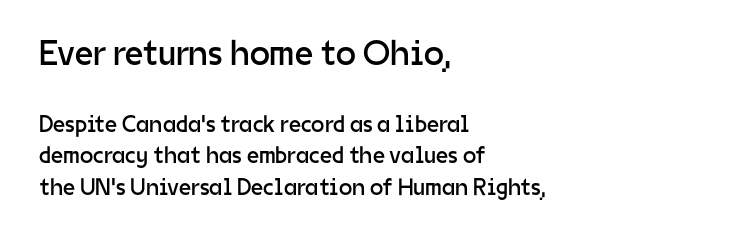
Q: Is the text bold? A: No.
Q: Is the text italic (slanted)? A: No, it is upright.
Q: Is the typeface a serif or a sans-serif typeface? A: Sans-serif.
Q: Is the text underlined? A: No.
Q: How is the paragraph aligned? A: Left-aligned.
Q: Is the spacing between letters normal or unusually wide? A: Normal.
Q: Is the spacing between lines tight, normal or loose? A: Normal.
Q: Which block of text is set in a larger size, the first (top) or the second (bottom)? A: The first (top) one.
Q: Width (condensed, normal, or wide)? A: Normal.
Q: Stroke contrast? A: Low.
Q: x-height? A: Medium.
Q: Monospaced? A: No.
